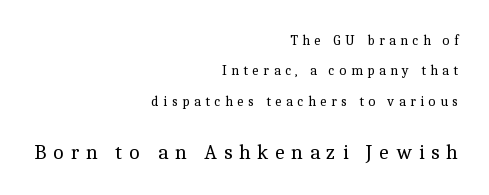
Q: Is the text bold? A: No.
Q: Is the text italic (slanted)? A: No, it is upright.
Q: Is the text underlined? A: No.
Q: How is the paragraph aligned? A: Right-aligned.
Q: Is the spacing between letters normal or unusually wide? A: Unusually wide.
Q: Is the spacing between lines tight, normal or loose? A: Loose.
Q: Which block of text is set in a larger size, the first (top) or the second (bottom)? A: The second (bottom) one.
